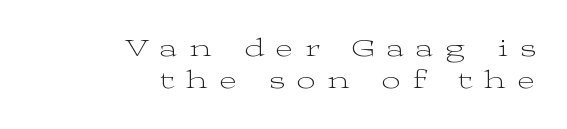
The typesetting does not lean heavy: it is not bold. Every row of glyphs terminates at an identical x-position on the right. It's the straight-up-and-down kind of type. Does extra space separate the letters? Yes, quite a lot of it. Rule under the text: the space is simply empty.
